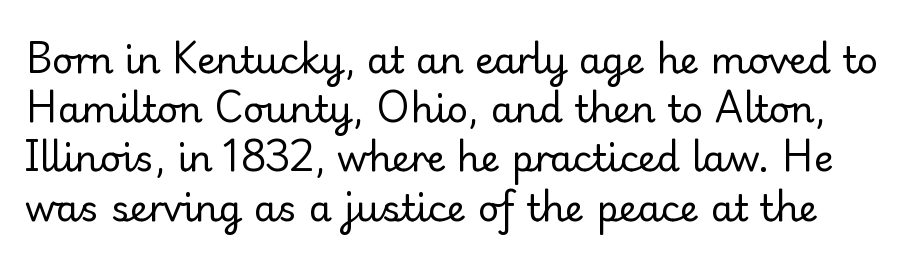
The horizontal fit of the characters is conventional and even. Caption: face not bold, strokes unweighted. The specimen omits any rule beneath the text block's lines. Letterform terminals end in serifs throughout the passage.
